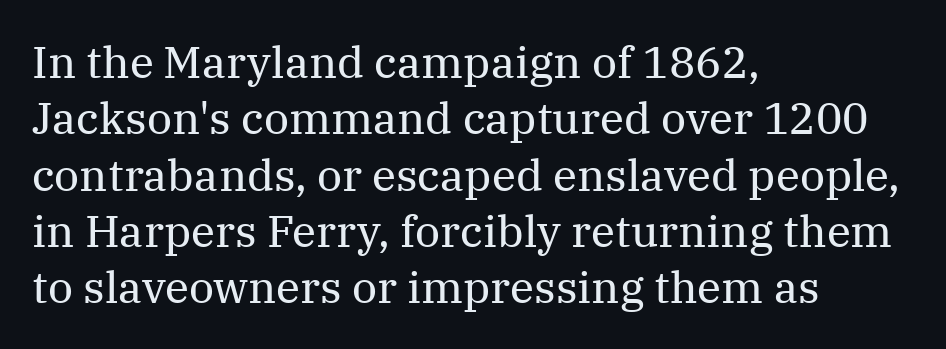
Q: Is the text bold? A: No.
Q: Is the text italic (slanted)? A: No, it is upright.
Q: Is the typeface a serif or a sans-serif typeface? A: Serif.
Q: Is the text underlined? A: No.
Q: How is the paragraph aligned? A: Left-aligned.
Q: Is the spacing between letters normal or unusually wide? A: Normal.
Q: Is the spacing between lines tight, normal or loose? A: Normal.
Q: Width (condensed, normal, or wide)? A: Normal.
Q: Stroke contrast? A: Medium.
Q: x-height? A: Medium.
Q: Monospaced? A: No.
